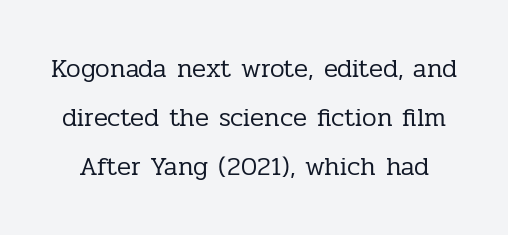
{"italic": "no", "bold": "no", "underline": "no", "line_spacing_ratio": 1.88, "letter_spacing": "normal", "letter_spacing_em": 0.0, "glyph_px": 26}
